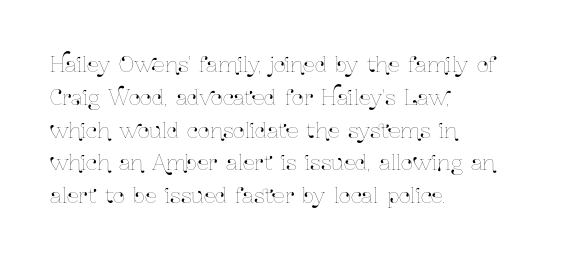
Q: Is the text italic (slanted)? A: No, it is upright.
Q: Is the text underlined? A: No.
Q: How is the paragraph aligned? A: Left-aligned.
Q: Is the spacing between letters normal or unusually wide? A: Normal.
Q: Is the spacing between lines tight, normal or loose? A: Normal.
